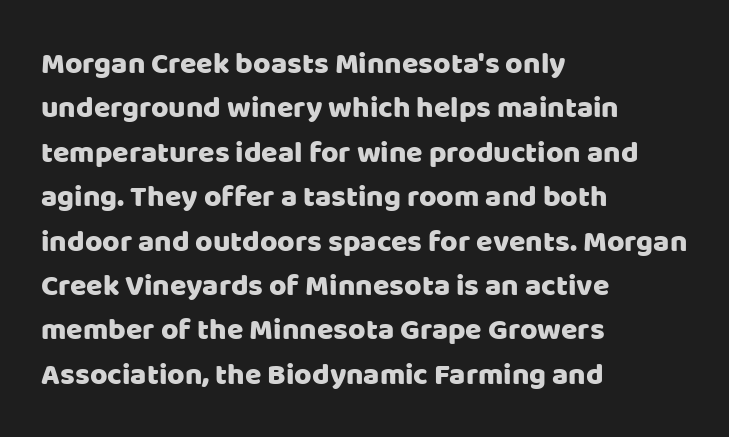
The image shows 30 px sans-serif type, upright; set left-aligned, normal line spacing (1.48x), normal letter spacing, not underlined; low stroke contrast and a large x-height.
